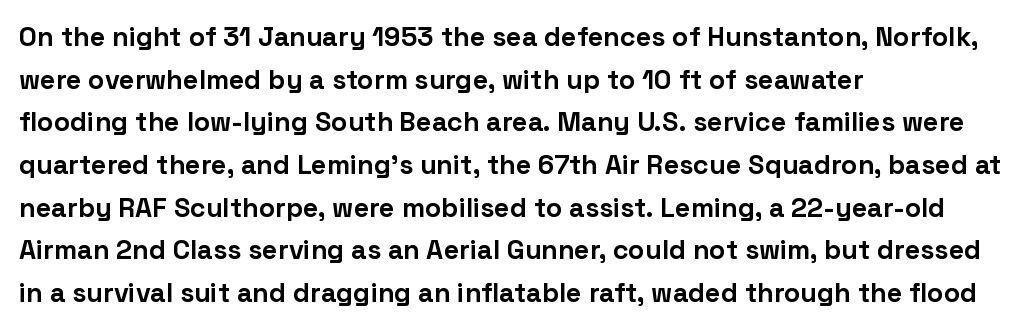
Q: Is the text bold? A: Yes.
Q: Is the text italic (slanted)? A: No, it is upright.
Q: Is the text underlined? A: No.
Q: How is the paragraph aligned? A: Left-aligned.
Q: Is the spacing between letters normal or unusually wide? A: Normal.
Q: Is the spacing between lines tight, normal or loose? A: Normal.
